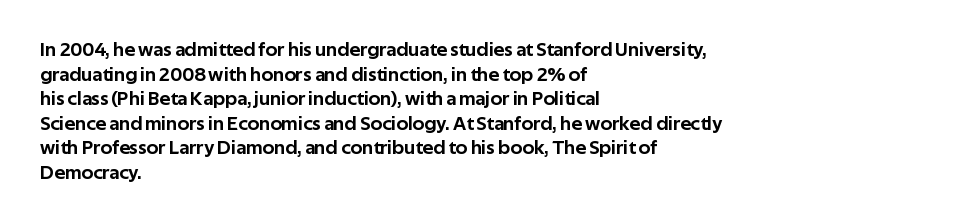
The image shows 20 px text type, upright; set left-aligned, line spacing 1.23x, normal letter spacing, not underlined.
